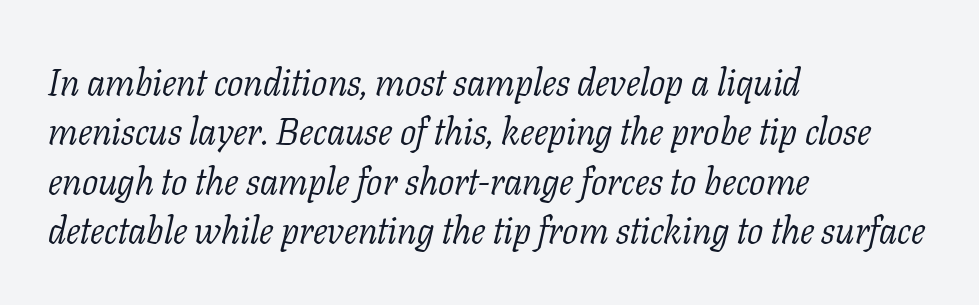
Serif or sans? Serif — the stroke terminals have little feet. There's an unmistakable incline to the writing here. A typesetter would call this leading conventional body-copy spacing. The setting favours the left margin, as ordinary paragraphs usually do. Standard letterfit; no display-style spreading of the glyphs. The passage shown is typed in a proportional face where columns would drift.
